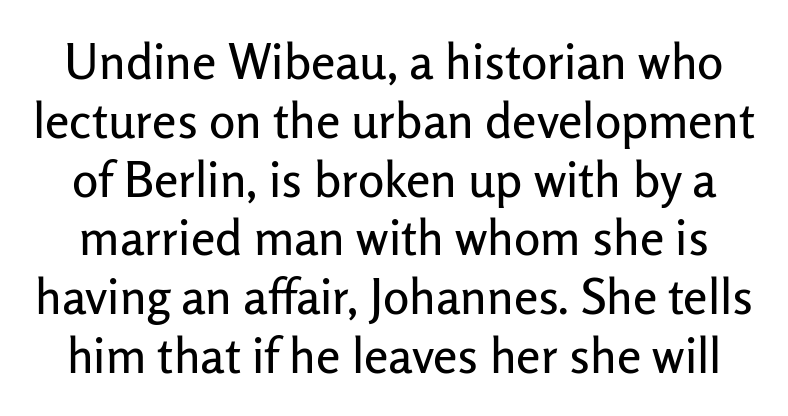
Regarding serifs, this sample does without them. The letters advance in unequal steps, a hallmark of proportional type. A typesetter would call this zero additional tracking. Bare-footed words on every line.
